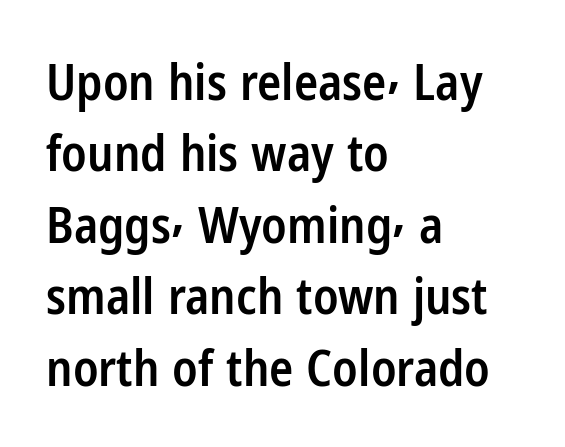
Q: Is the text bold? A: Semi-bold.
Q: Is the text italic (slanted)? A: No, it is upright.
Q: Is the typeface a serif or a sans-serif typeface? A: Sans-serif.
Q: Is the text underlined? A: No.
Q: How is the paragraph aligned? A: Left-aligned.
Q: Is the spacing between letters normal or unusually wide? A: Normal.
Q: Is the spacing between lines tight, normal or loose? A: Normal.
Q: Width (condensed, normal, or wide)? A: Condensed.
Q: Stroke contrast? A: Low.
Q: x-height? A: Medium.
Q: Monospaced? A: No.
